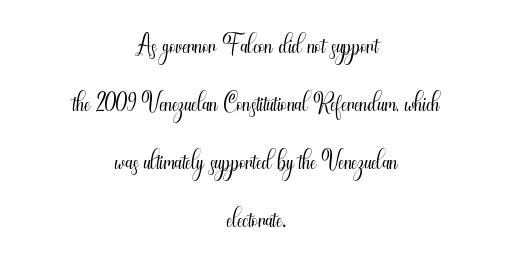
The image shows 36 px light, condensed sans-serif type; set centered, normal line spacing (1.61x), normal letter spacing, not underlined; medium stroke contrast and a small x-height.
